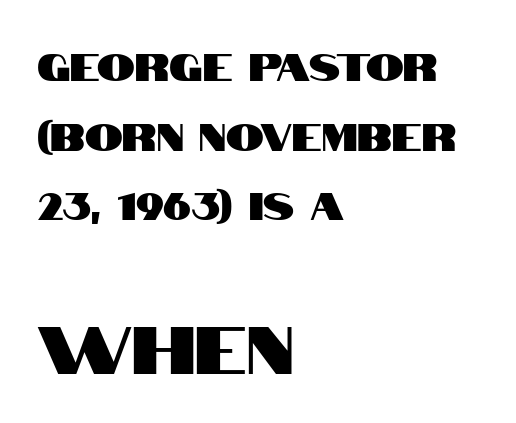
This sample is left-justified, so line endings fall wherever the words run out. The zone under the glyphs is completely vacant. Is the letter spacing exaggerated? No — it looks like the ordinary default. Do the characters align in a grid? No, the font is proportional.
